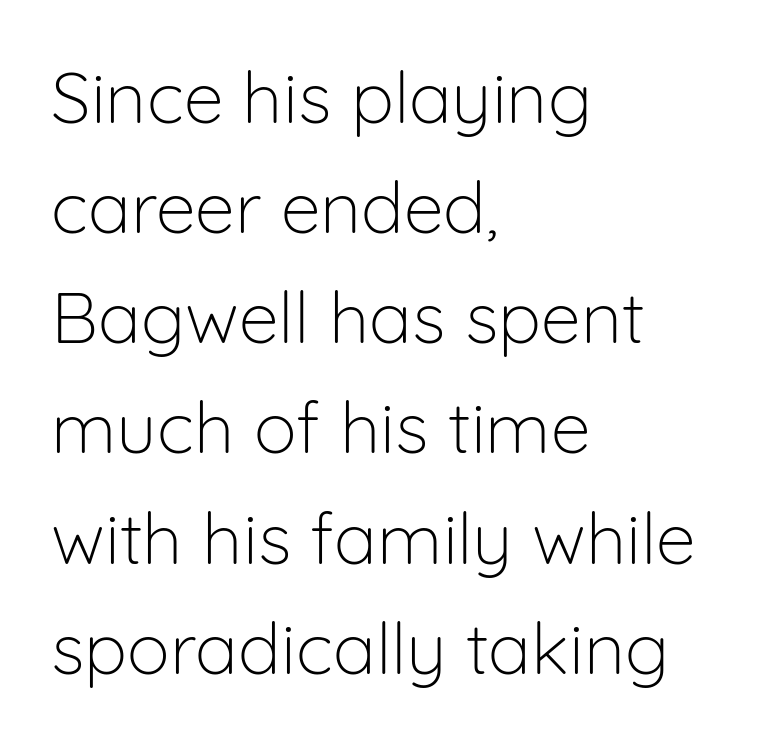
Q: Is the text bold? A: No.
Q: Is the text italic (slanted)? A: No, it is upright.
Q: Is the typeface a serif or a sans-serif typeface? A: Sans-serif.
Q: Is the text underlined? A: No.
Q: How is the paragraph aligned? A: Left-aligned.
Q: Is the spacing between letters normal or unusually wide? A: Normal.
Q: Is the spacing between lines tight, normal or loose? A: Normal.
Q: Width (condensed, normal, or wide)? A: Normal.
Q: Stroke contrast? A: Low.
Q: x-height? A: Medium.
Q: Monospaced? A: No.
